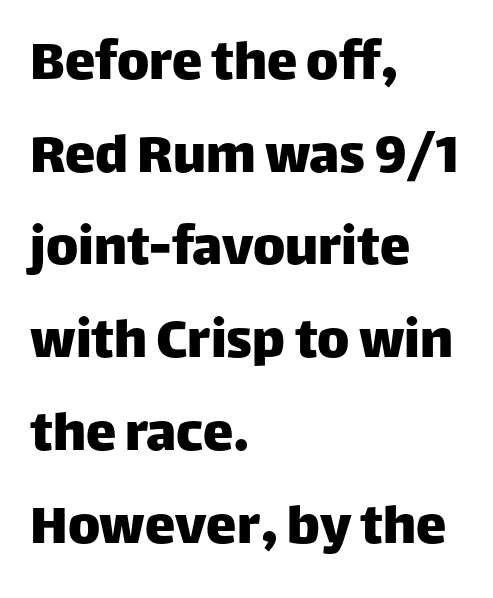
The image shows 61 px sans-serif type, upright; set left-aligned, normal line spacing (1.52x), normal letter spacing, not underlined; low stroke contrast and a large x-height.
